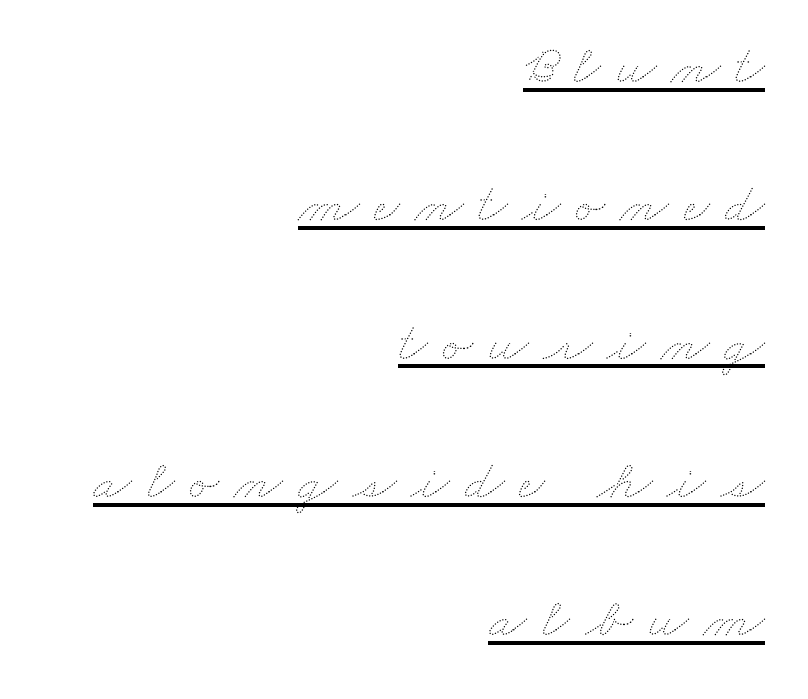
{"bold": "no", "weight": "thin", "width": "wide", "stroke_contrast": "medium", "x_height": "small", "monospaced": "no", "underline": "yes", "align": "right", "line_spacing": "loose", "line_spacing_ratio": 2.47, "letter_spacing": "wide", "letter_spacing_em": 0.27, "glyph_px": 56}
